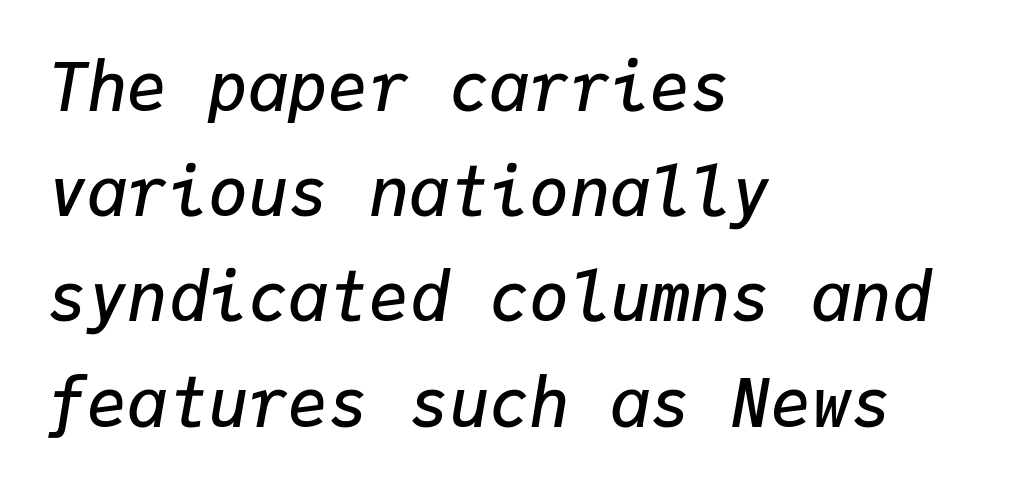
{"italic": "yes", "lean": "right", "slant_degrees": 9, "bold": "semi", "weight": "semibold", "width": "normal", "stroke_contrast": "low", "x_height": "medium", "monospaced": "yes", "underline": "no", "align": "left", "line_spacing": "normal", "line_spacing_ratio": 1.57, "letter_spacing": "normal", "letter_spacing_em": 0.0, "glyph_px": 67}
